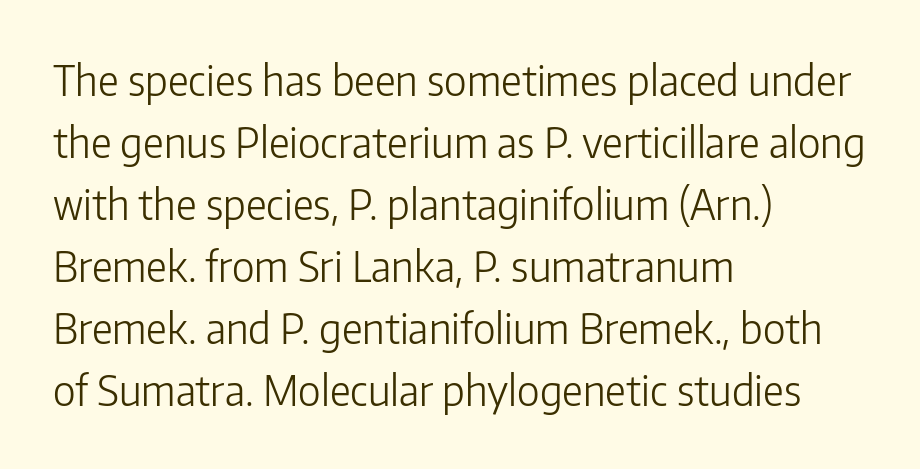
This sample has the flowing, uneven cadence of proportional lettering. Any mark beneath the type? The region is blank. Reading down the column, the eye jumps a familiar distance to each next line. Reading down the block, your eye returns to a fixed left position each line. Heft: none added — not bold. The specimen reads as upright at a glance.
